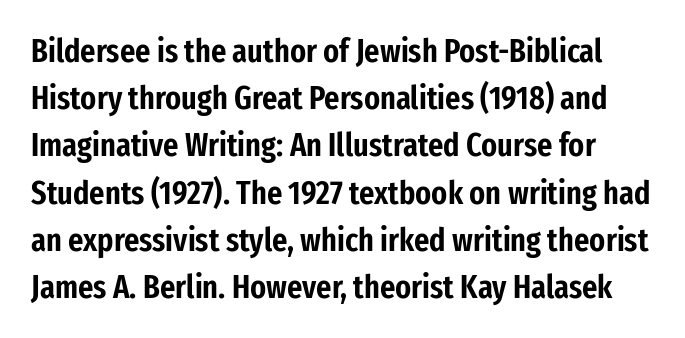
Do the characters align in a grid? No, the font is proportional. The letters sit at their default tracking, neither squeezed nor spread. The axis of the letterforms is exactly vertical. A sans-serif font was chosen for this passage. The space directly below the letters is spotless. If you measured baseline to baseline, you'd find a middling distance.
